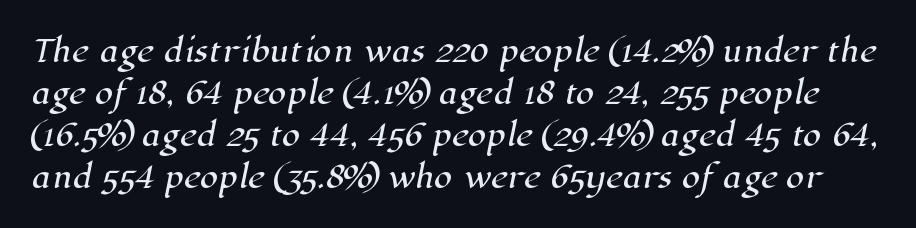
Q: Is the typeface a serif or a sans-serif typeface? A: Serif.
Q: Is the text underlined? A: No.
Q: Is the spacing between letters normal or unusually wide? A: Normal.
Q: Is the spacing between lines tight, normal or loose? A: Normal.
Q: Width (condensed, normal, or wide)? A: Normal.
Q: Stroke contrast? A: High.
Q: x-height? A: Medium.
Q: Monospaced? A: No.
